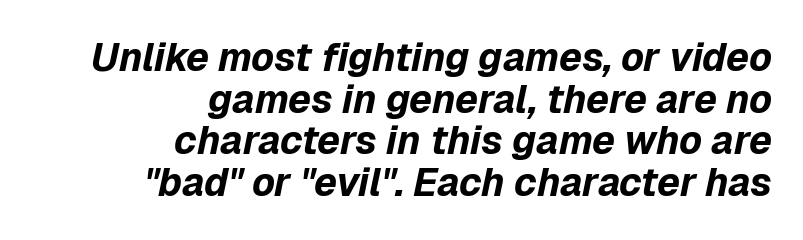
The image shows 39 px bold type, italic (leaning right); set right-aligned, tight line spacing (1.07x), normal letter spacing, not underlined; low stroke contrast and a medium x-height.
